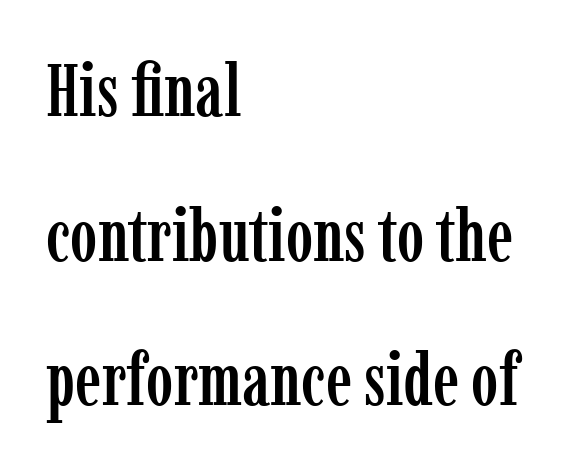
The image shows 73 px condensed serif type, upright; set left-aligned, loose line spacing (1.98x), normal letter spacing, not underlined; low stroke contrast and a medium x-height.
